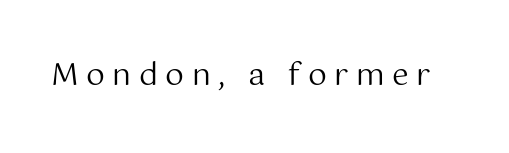
The axis of the letterforms is exactly vertical. These lines are rendered in a variable-pitch font. Anything drawn beneath the words? Only blank space. These lines have a slow, spaced-out rhythm from letter to letter. On a weight scale, this lands at 450 or below. A typesetter would label this face a sans.
